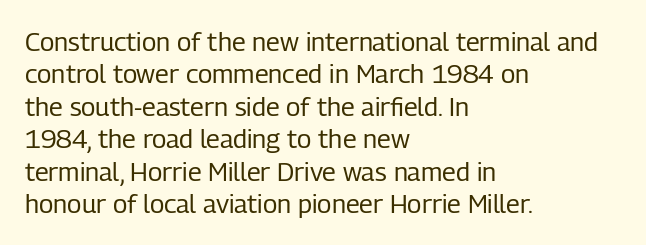
Line spacing here is normal. Nobody touched the tracking dial on this one. Quick note: underline off. Designer's note — italics off, roman on. The lines are quadded left.
